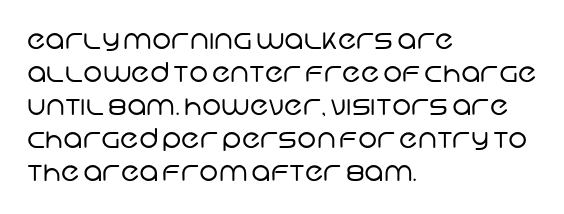
Q: Is the text bold? A: No.
Q: Is the text underlined? A: No.
Q: How is the paragraph aligned? A: Left-aligned.
Q: Is the spacing between letters normal or unusually wide? A: Normal.
